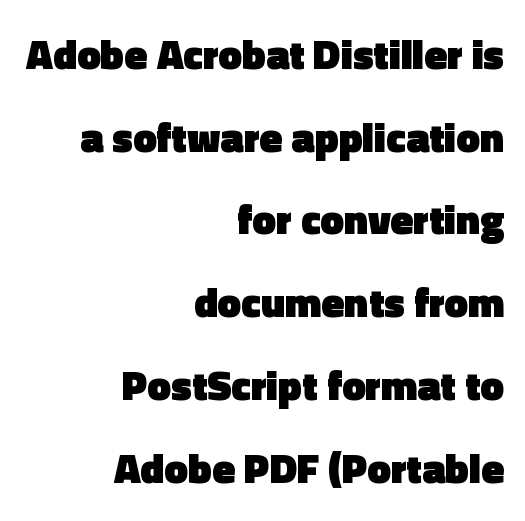
Q: Is the text bold? A: Yes.
Q: Is the text italic (slanted)? A: No, it is upright.
Q: Is the typeface a serif or a sans-serif typeface? A: Sans-serif.
Q: Is the text underlined? A: No.
Q: How is the paragraph aligned? A: Right-aligned.
Q: Is the spacing between letters normal or unusually wide? A: Normal.
Q: Is the spacing between lines tight, normal or loose? A: Loose.
Q: Width (condensed, normal, or wide)? A: Normal.
Q: x-height? A: Medium.
Q: Monospaced? A: No.
